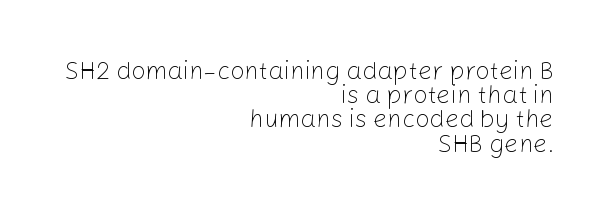
The image shows 25 px text type, upright; set right-aligned, tight line spacing (0.97x), normal letter spacing, not underlined.
